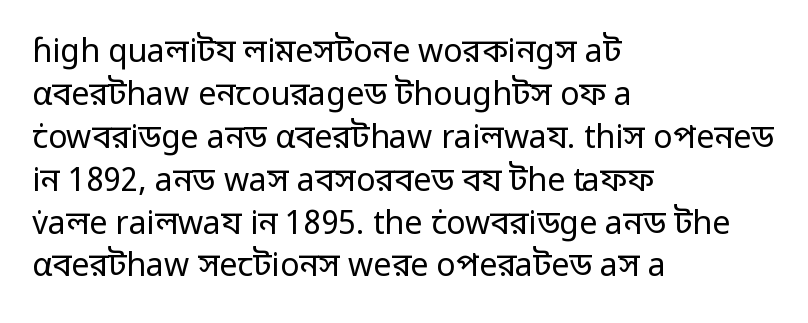
{"serif": "no", "italic": "no", "bold": "no", "weight": "regular", "width": "normal", "stroke_contrast": "low", "x_height": "medium", "monospaced": "no", "underline": "no", "align": "left", "line_spacing": "normal", "line_spacing_ratio": 1.34, "letter_spacing": "normal", "letter_spacing_em": 0.0, "glyph_px": 32}
